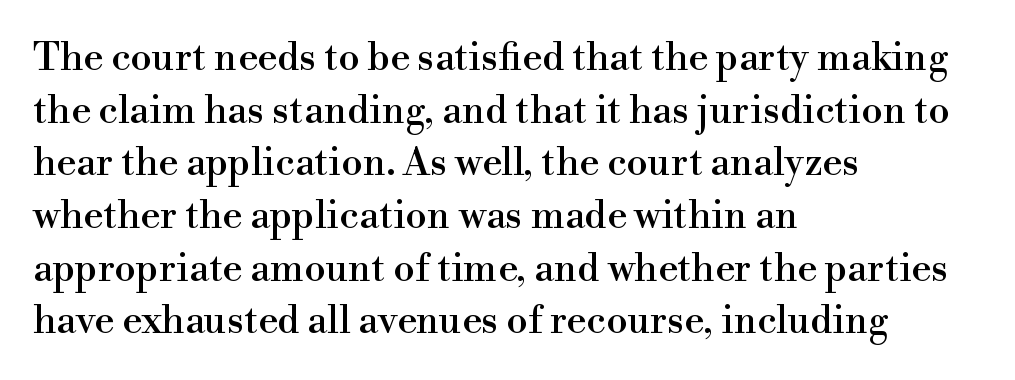
{"serif": "yes", "italic": "no", "width": "normal", "stroke_contrast": "high", "x_height": "small", "monospaced": "no", "underline": "no", "align": "left", "line_spacing": "normal", "line_spacing_ratio": 1.35, "letter_spacing": "normal", "letter_spacing_em": 0.0, "glyph_px": 39}
